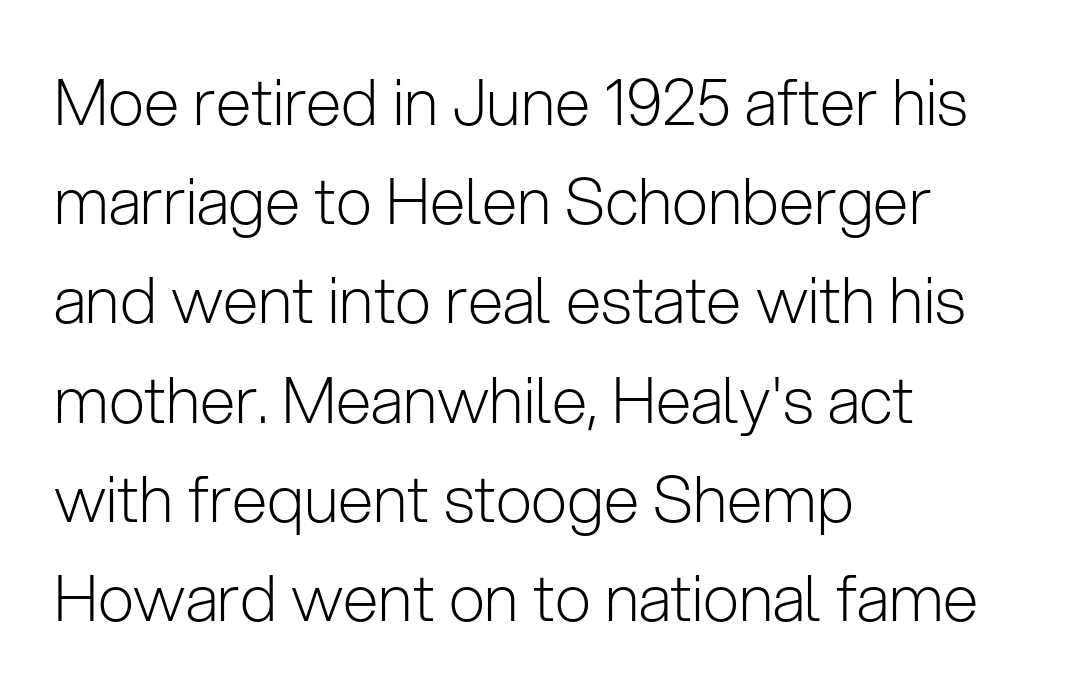
Q: Is the text bold? A: No.
Q: Is the text italic (slanted)? A: No, it is upright.
Q: Is the typeface a serif or a sans-serif typeface? A: Sans-serif.
Q: Is the text underlined? A: No.
Q: How is the paragraph aligned? A: Left-aligned.
Q: Is the spacing between letters normal or unusually wide? A: Normal.
Q: Is the spacing between lines tight, normal or loose? A: Normal.
Q: Width (condensed, normal, or wide)? A: Normal.
Q: Stroke contrast? A: Low.
Q: x-height? A: Medium.
Q: Monospaced? A: No.
